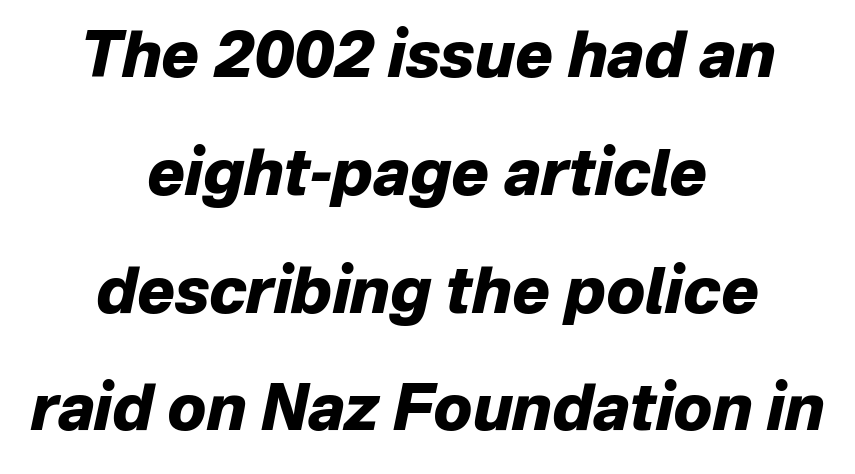
Glance below the letters and you will spot only blank space. Think of a printed novel: that variable character pitch is what you see here. Summary of weight: heavy, a full bold. Letter spacing: default. Both edges are ragged and mirror each other, which tells us the setting is centered.
